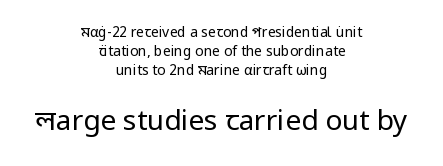
Think of a printed novel: that variable character pitch is what you see here. A centered setting, common on invitations and titles, is used for this passage. Check where the strokes stop: nothing finishes them off — pure sans. This is the regular roman posture of the typeface. Quick note: interline space is typical. Compare the two chunks: the lower has the greater cap height.
